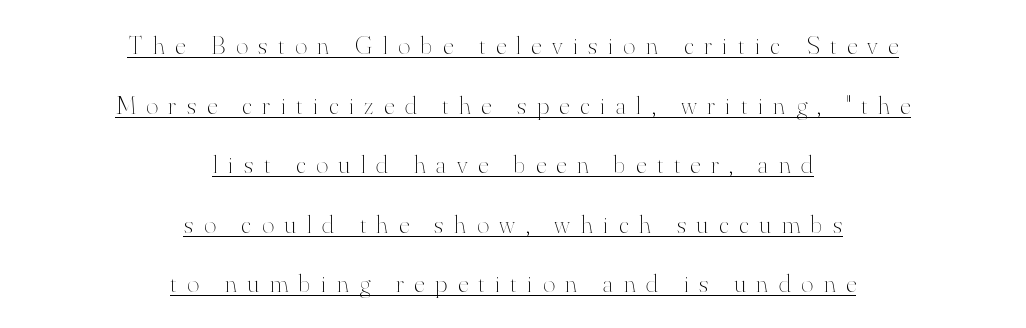
Q: Is the text bold? A: No.
Q: Is the text italic (slanted)? A: No, it is upright.
Q: Is the text underlined? A: Yes.
Q: How is the paragraph aligned? A: Centered.
Q: Is the spacing between letters normal or unusually wide? A: Unusually wide.
Q: Is the spacing between lines tight, normal or loose? A: Loose.
